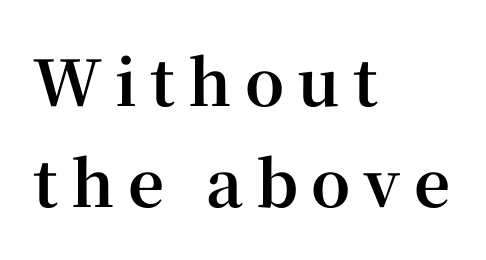
The image shows 63 px bold serif type, upright; set left-aligned, normal line spacing (1.61x), unusually wide letter spacing (+0.21 em), not underlined; high stroke contrast and a medium x-height.
